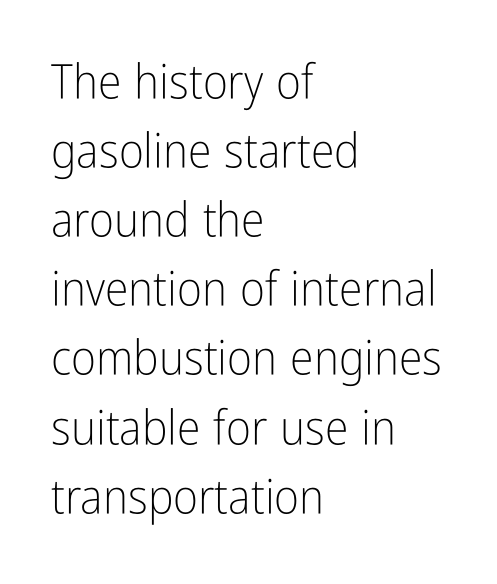
I'd call this a sans setting — the letters go barefoot. If you drew a line through each stem, it would be perfectly vertical. Stroke mass is kept to a normal reading level or below. These lines are set flush left with a ragged right edge. The specimen omits any rule beneath the text block's lines. Caption: standard tracking, unaltered.
